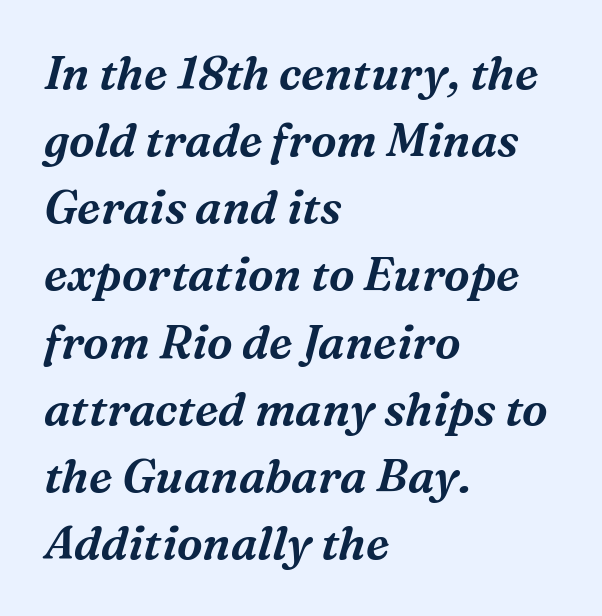
Q: Is the text italic (slanted)? A: Yes, it leans right by about 16 degrees.
Q: Is the typeface a serif or a sans-serif typeface? A: Serif.
Q: Is the text underlined? A: No.
Q: How is the paragraph aligned? A: Left-aligned.
Q: Is the spacing between letters normal or unusually wide? A: Normal.
Q: Is the spacing between lines tight, normal or loose? A: Normal.
Q: Width (condensed, normal, or wide)? A: Normal.
Q: Stroke contrast? A: Medium.
Q: x-height? A: Medium.
Q: Monospaced? A: No.
